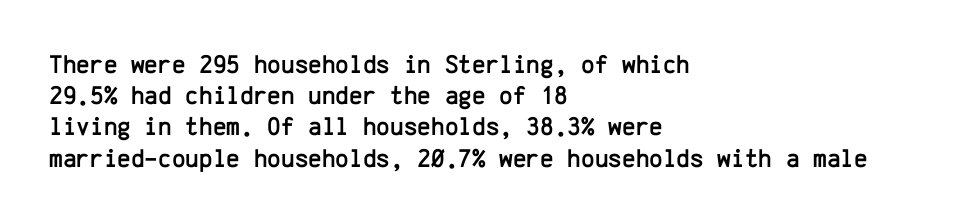
{"italic": "no", "underline": "no", "align": "left", "line_spacing_ratio": 1.2, "letter_spacing": "normal", "letter_spacing_em": 0.0, "glyph_px": 26}
